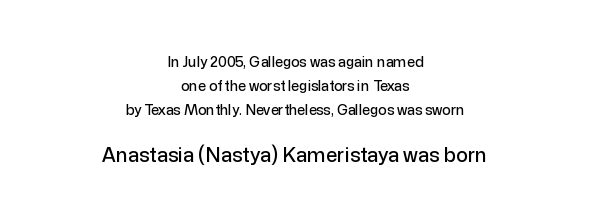
A roman cut, with each character standing at attention. The letters sit at their default tracking, neither squeezed nor spread. The designer gave the closing block more size than the opening block. Alignment: centered. Rule under the text: the space is simply empty.
